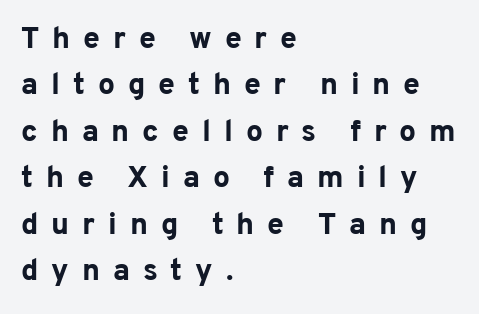
Emphasis by weight is at full strength: bold. Type style note: lacks serifs. These lines stack with their left ends in a neat column. These lines are rendered in a variable-pitch font.
